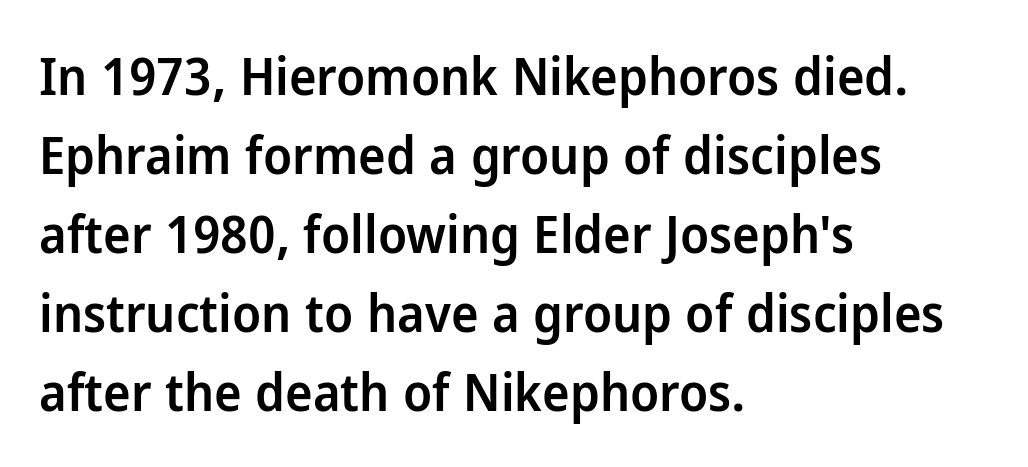
Q: Is the text bold? A: Semi-bold.
Q: Is the text italic (slanted)? A: No, it is upright.
Q: Is the typeface a serif or a sans-serif typeface? A: Sans-serif.
Q: Is the text underlined? A: No.
Q: How is the paragraph aligned? A: Left-aligned.
Q: Is the spacing between letters normal or unusually wide? A: Normal.
Q: Is the spacing between lines tight, normal or loose? A: Normal.
Q: Width (condensed, normal, or wide)? A: Normal.
Q: Stroke contrast? A: Low.
Q: x-height? A: Medium.
Q: Monospaced? A: No.
